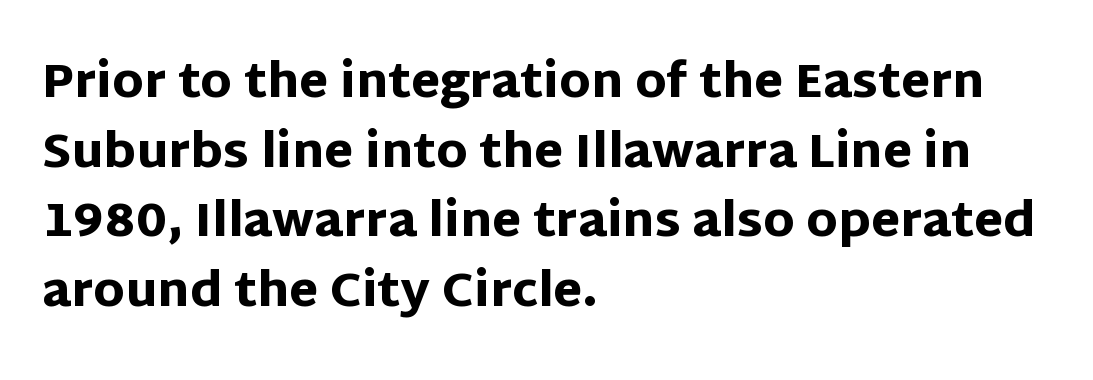
Q: Is the text bold? A: Yes.
Q: Is the text italic (slanted)? A: No, it is upright.
Q: Is the typeface a serif or a sans-serif typeface? A: Sans-serif.
Q: Is the text underlined? A: No.
Q: How is the paragraph aligned? A: Left-aligned.
Q: Is the spacing between letters normal or unusually wide? A: Normal.
Q: Is the spacing between lines tight, normal or loose? A: Normal.
Q: Width (condensed, normal, or wide)? A: Normal.
Q: Stroke contrast? A: Low.
Q: x-height? A: Large.
Q: Monospaced? A: No.
